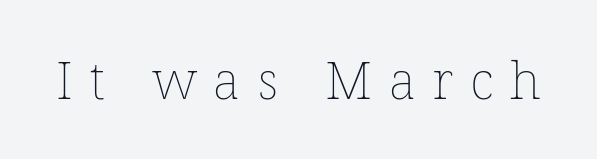
{"italic": "no", "bold": "no", "weight": "thin", "width": "normal", "stroke_contrast": "low", "x_height": "medium", "monospaced": "no", "underline": "no", "letter_spacing": "wide", "letter_spacing_em": 0.32, "glyph_px": 52}
